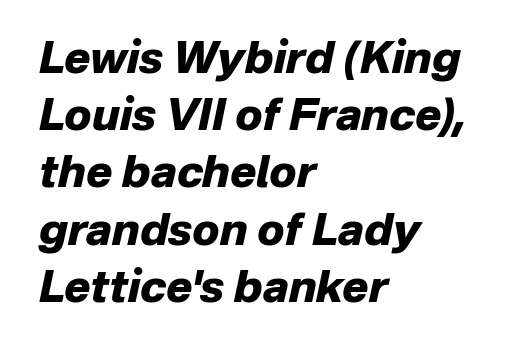
Yep, that's italic — everything's leaning. Look at the stroke-to-counter ratio: heavy, a bold. This sample uses plain, unmodified letter spacing. Varying glyph widths throughout — classic text-font behaviour. A typesetter would call this leading conventional body-copy spacing. Check the space under the baseline: it is left empty.
